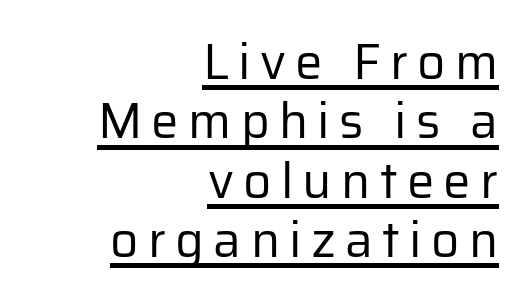
{"serif": "no", "italic": "no", "bold": "no", "weight": "regular", "width": "normal", "stroke_contrast": "low", "x_height": "medium", "monospaced": "no", "underline": "yes", "align": "right", "line_spacing_ratio": 1.21, "glyph_px": 49}
